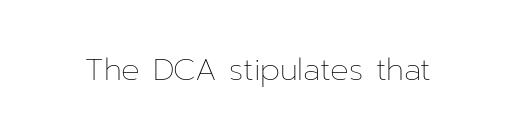
Q: Is the text bold? A: No.
Q: Is the text italic (slanted)? A: No, it is upright.
Q: Is the text underlined? A: No.
Q: Is the spacing between letters normal or unusually wide? A: Normal.
Q: Width (condensed, normal, or wide)? A: Normal.
Q: Stroke contrast? A: Low.
Q: x-height? A: Medium.
Q: Monospaced? A: No.
